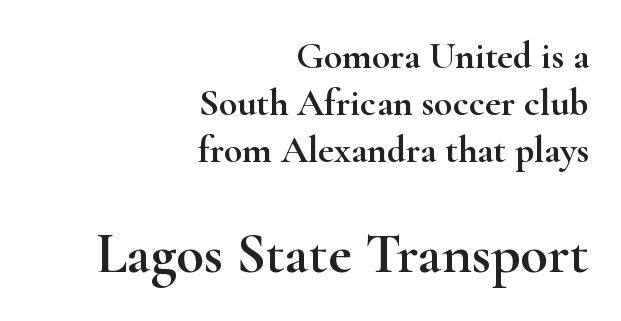
The image shows 57 px wide serif type, upright; set right-aligned, line spacing 1.24x, normal letter spacing, not underlined; the second (bottom) block is 1.5x larger; high stroke contrast and a small x-height.
